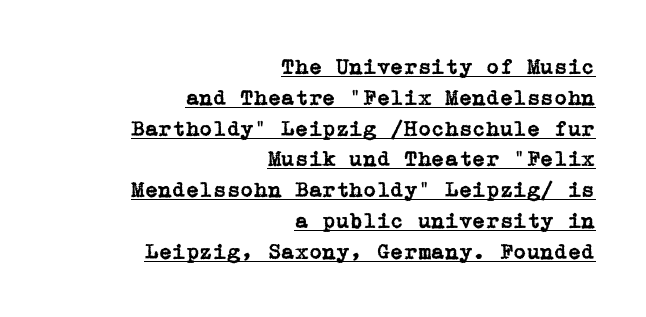
Vertical spacing — default. Tracking value appears to be zero — textbook default spacing. A continuous stroke trails under the words, as in a hyperlink. One-word summary of the alignment: right. Every character sits straight up, as roman type does.
